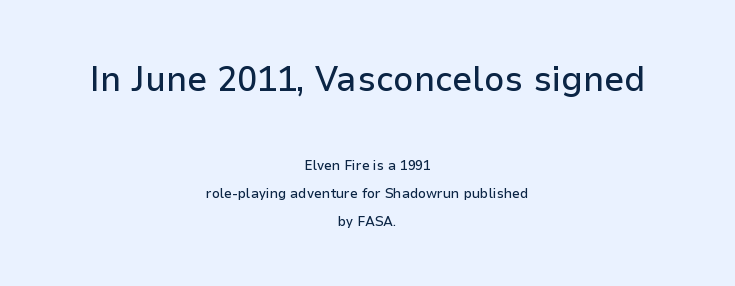
The image shows 36 px sans-serif type, upright; set centered, loose line spacing (2.01x), normal letter spacing, not underlined; the first (top) block is 2.57x larger; low stroke contrast and a medium x-height.
